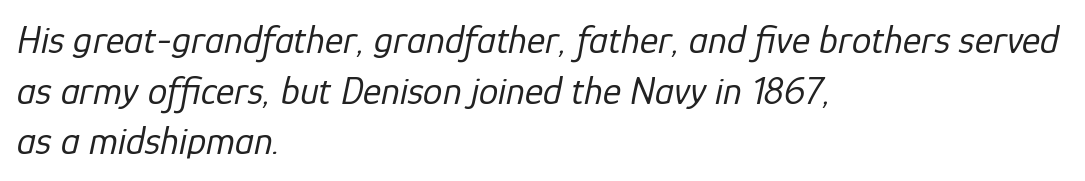
{"italic": "yes", "lean": "right", "slant_degrees": 12, "bold": "no", "weight": "regular", "width": "normal", "stroke_contrast": "low", "x_height": "medium", "monospaced": "no", "underline": "no", "align": "left", "line_spacing": "normal", "line_spacing_ratio": 1.3, "letter_spacing": "normal", "letter_spacing_em": 0.0, "glyph_px": 39}
